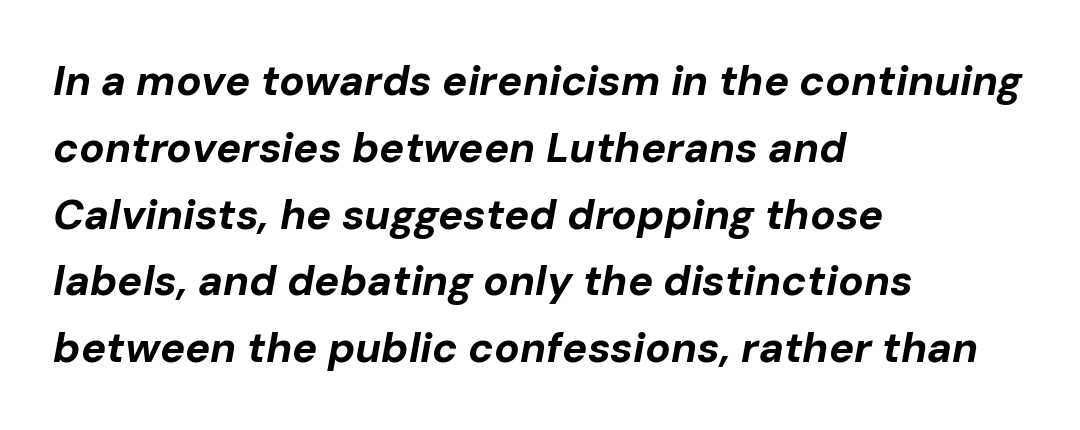
The image shows 42 px bold type, italic (leaning right); set left-aligned, normal line spacing (1.59x), normal letter spacing, not underlined; low stroke contrast and a medium x-height.
